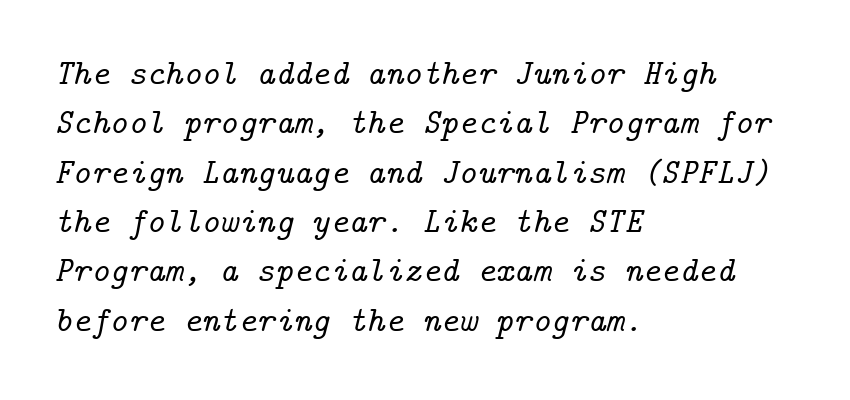
Spacing between characters is what you'd get straight out of the box. This is oblique type, the kind used for emphasis or titles. Layout note: lines flush left. Line spacing here is normal. Classification — serif. Only glyphs here, with clear space below each row.
